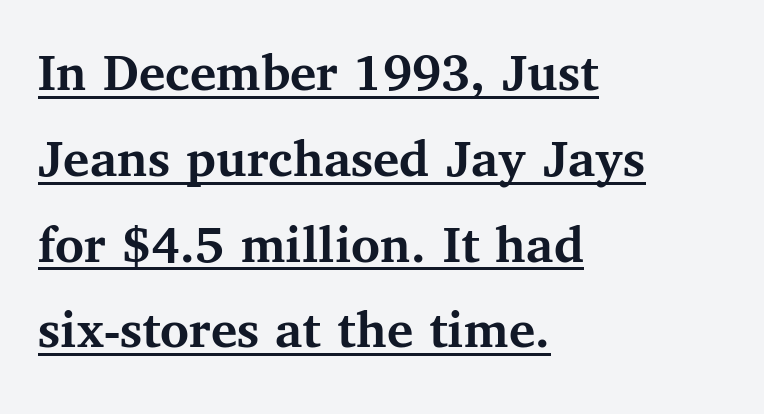
Q: Is the text bold? A: Yes.
Q: Is the text italic (slanted)? A: No, it is upright.
Q: Is the typeface a serif or a sans-serif typeface? A: Serif.
Q: Is the text underlined? A: Yes.
Q: How is the paragraph aligned? A: Left-aligned.
Q: Is the spacing between letters normal or unusually wide? A: Normal.
Q: Is the spacing between lines tight, normal or loose? A: Normal.
Q: Width (condensed, normal, or wide)? A: Normal.
Q: Stroke contrast? A: Medium.
Q: x-height? A: Medium.
Q: Monospaced? A: No.
